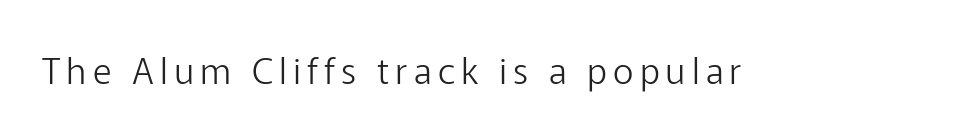
Q: Is the text bold? A: No.
Q: Is the text italic (slanted)? A: No, it is upright.
Q: Is the typeface a serif or a sans-serif typeface? A: Sans-serif.
Q: Is the text underlined? A: No.
Q: Width (condensed, normal, or wide)? A: Normal.
Q: Stroke contrast? A: Low.
Q: x-height? A: Medium.
Q: Monospaced? A: No.
